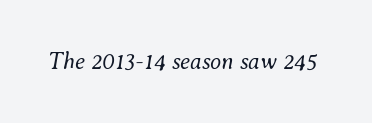
Q: Is the text bold? A: No.
Q: Is the text italic (slanted)? A: Yes, it leans right by about 8 degrees.
Q: Is the text underlined? A: No.
Q: Is the spacing between letters normal or unusually wide? A: Normal.
